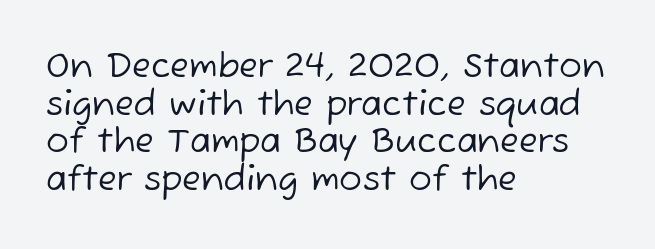
The image shows 34 px regular-weight sans-serif type; set left-aligned, tight line spacing (1.11x), normal letter spacing, not underlined; low stroke contrast and a medium x-height.
